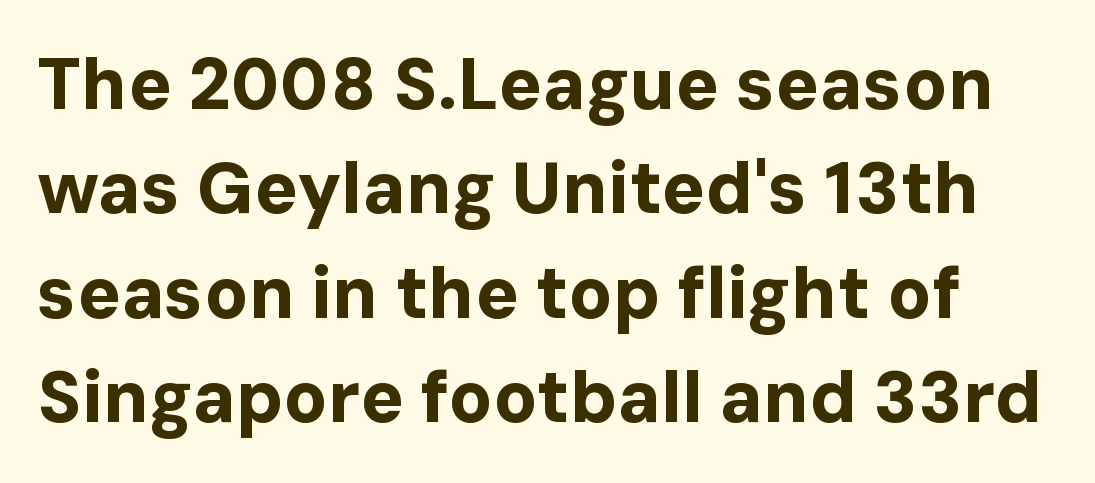
The image shows 72 px bold sans-serif type, upright; set normal line spacing (1.45x), normal letter spacing, not underlined; low stroke contrast and a medium x-height.
